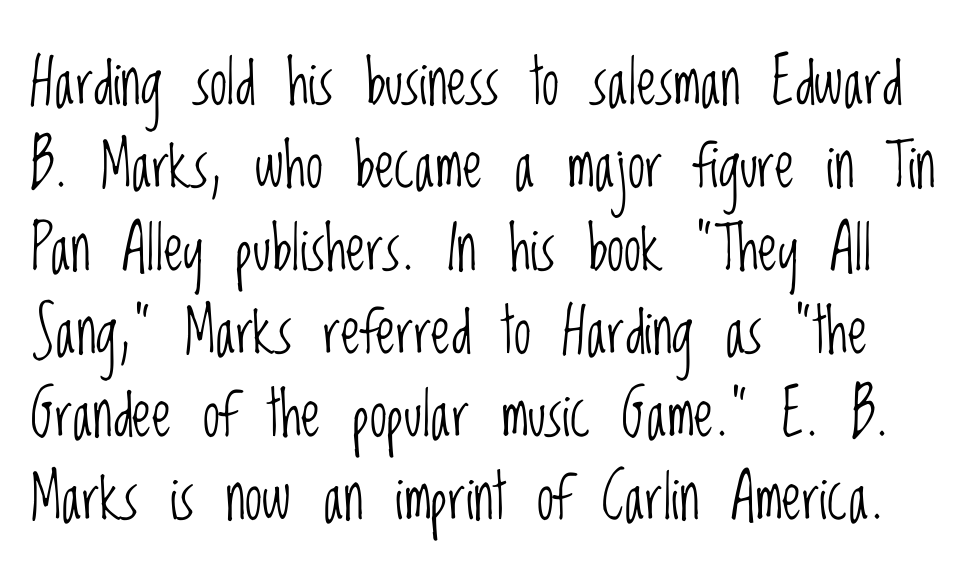
Lines of text with bare space underneath. Looks like regular typesetting: each glyph gets only the width it needs. Compared with a typical body face, this is equally light or lighter still. Posture: upright roman.
